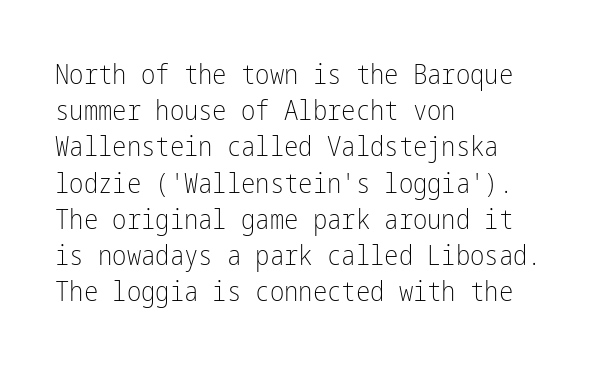
The image shows 27 px text type, upright; set left-aligned, normal line spacing (1.34x), normal letter spacing, not underlined.
